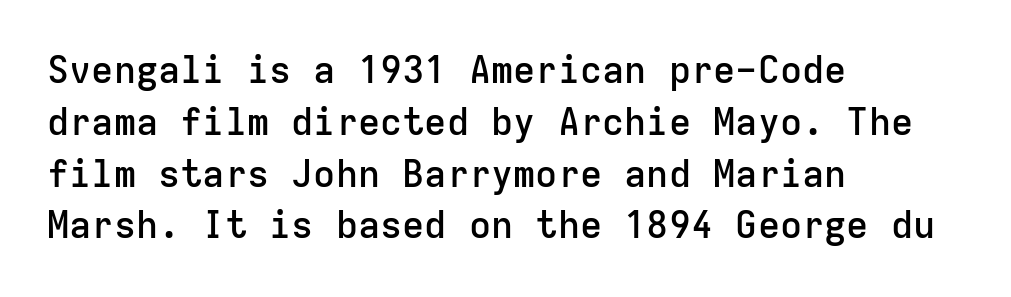
Q: Is the text bold? A: Semi-bold.
Q: Is the text italic (slanted)? A: No, it is upright.
Q: Is the typeface a serif or a sans-serif typeface? A: Sans-serif.
Q: Is the text underlined? A: No.
Q: How is the paragraph aligned? A: Left-aligned.
Q: Is the spacing between letters normal or unusually wide? A: Normal.
Q: Is the spacing between lines tight, normal or loose? A: Normal.
Q: Width (condensed, normal, or wide)? A: Normal.
Q: Stroke contrast? A: Low.
Q: x-height? A: Medium.
Q: Monospaced? A: Yes.
